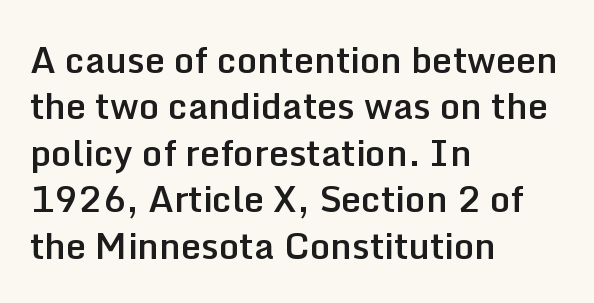
Classification — sans serif. These lines keep a tight, regular rhythm from letter to letter. The leading is moderate, giving the passage an even texture. Is there any slant? The stems are plumb.
